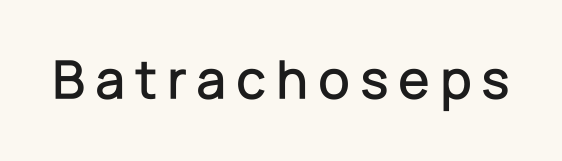
The image shows 57 px sans-serif type, upright; set not underlined; low stroke contrast and a medium x-height.
